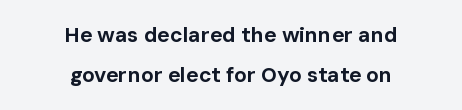
{"italic": "no", "bold": "yes", "underline": "no", "align": "center", "line_spacing_ratio": 1.89, "letter_spacing": "normal", "letter_spacing_em": 0.0, "glyph_px": 21}
